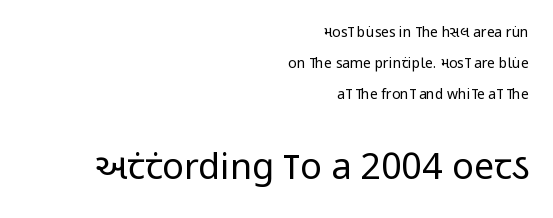
In this sample the second text group is rendered at the bigger scale. The rendering keeps characters at their native spacing. Underline: absent. Do the characters align in a grid? No, the font is proportional. A typesetter would mark this as roman, not italic.
